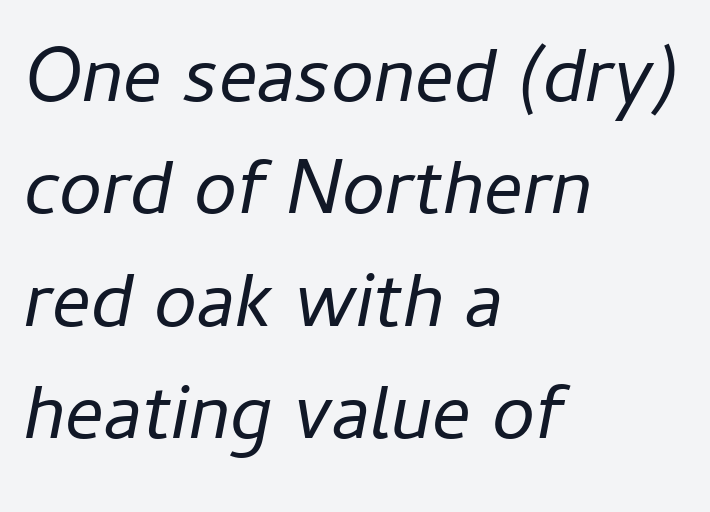
The image shows 77 px regular-weight type, italic (leaning right); set left-aligned, normal line spacing (1.46x), normal letter spacing, not underlined; low stroke contrast and a medium x-height.
